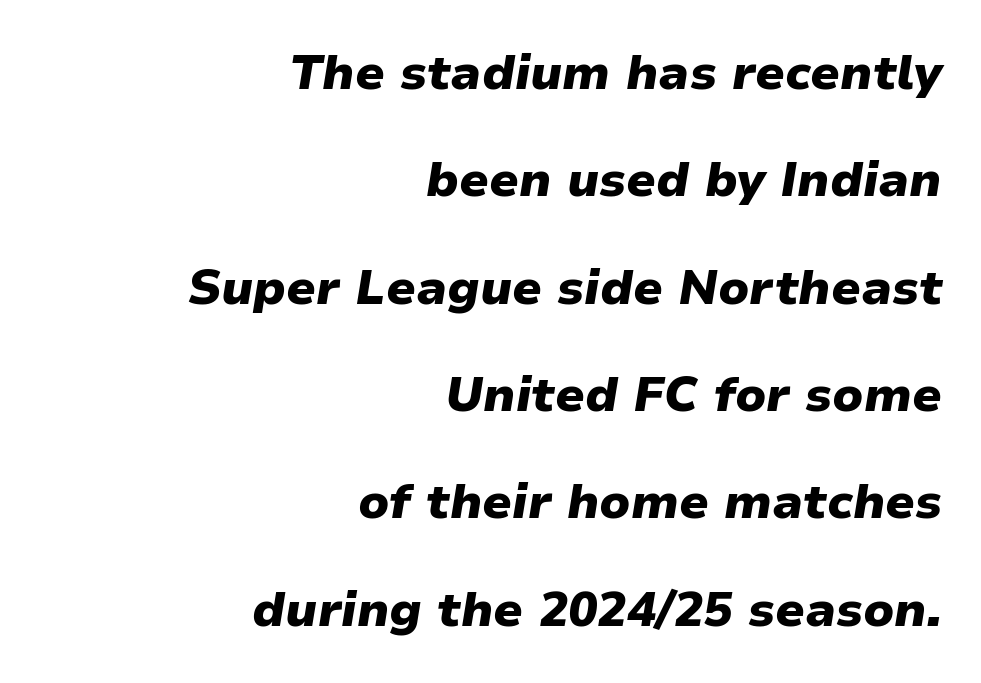
{"italic": "yes", "lean": "right", "slant_degrees": 9, "bold": "yes", "weight": "heavy", "width": "normal", "stroke_contrast": "low", "x_height": "medium", "monospaced": "no", "underline": "no", "align": "right", "line_spacing": "loose", "line_spacing_ratio": 2.19, "letter_spacing": "normal", "letter_spacing_em": 0.0, "glyph_px": 49}
